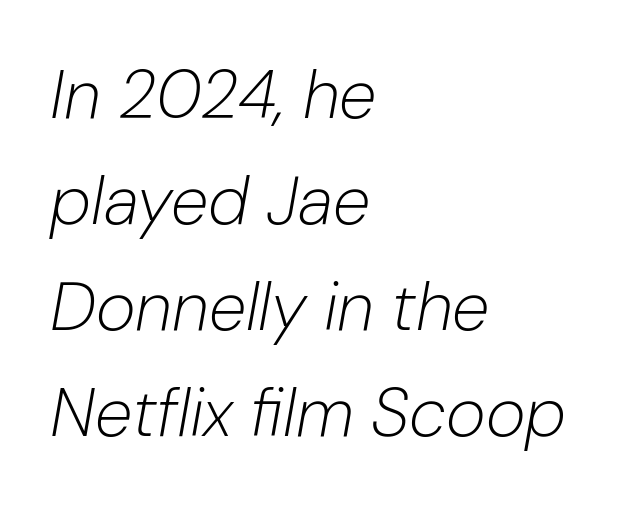
The image shows 68 px light type, italic (leaning right); set left-aligned, normal line spacing (1.56x), normal letter spacing, not underlined; low stroke contrast and a medium x-height.
